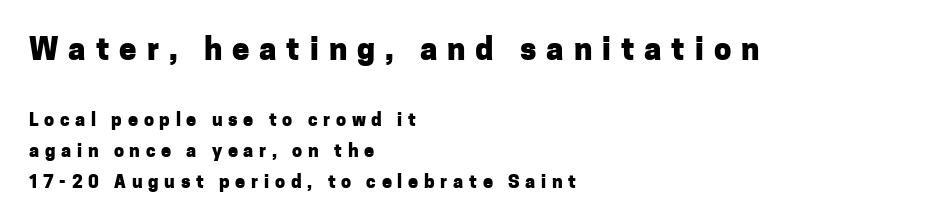
These two chunks differ in scale, with the top chunk taking the larger measure. Every stem runs plumb, perpendicular to the baseline. Underlining? Definitely not there. The horizontal fit of the characters is loose and conspicuously gappy. These lines are rendered in a variable-pitch font. Does the copy run flush right? No — it runs flush left.
